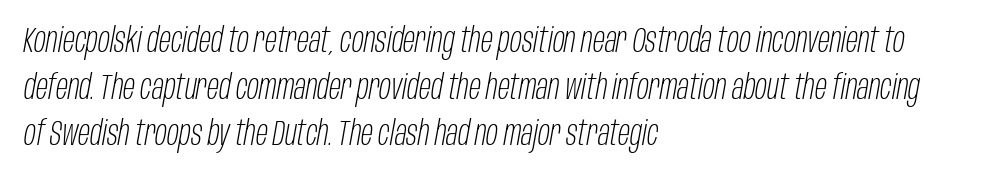
{"italic": "yes", "lean": "right", "slant_degrees": 10, "bold": "no", "weight": "light", "width": "condensed", "stroke_contrast": "low", "x_height": "large", "monospaced": "no", "underline": "no", "align": "left", "line_spacing": "normal", "line_spacing_ratio": 1.33, "letter_spacing": "normal", "letter_spacing_em": 0.0, "glyph_px": 35}
